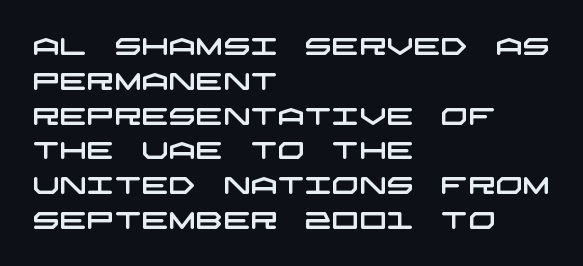
Line starts are locked; line ends wander. Does the leading feel generous? No, just average. Only glyphs here, with clear space below each row. This rendering leaves character spacing at its baseline value.
